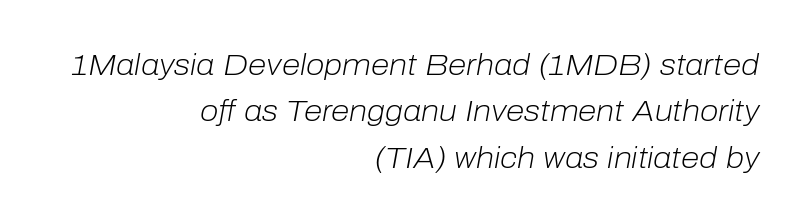
Q: Is the text bold? A: No.
Q: Is the text italic (slanted)? A: Yes, it leans right by about 10 degrees.
Q: Is the text underlined? A: No.
Q: How is the paragraph aligned? A: Right-aligned.
Q: Is the spacing between letters normal or unusually wide? A: Normal.
Q: Is the spacing between lines tight, normal or loose? A: Normal.
Q: Width (condensed, normal, or wide)? A: Normal.
Q: Stroke contrast? A: Low.
Q: x-height? A: Medium.
Q: Monospaced? A: No.
